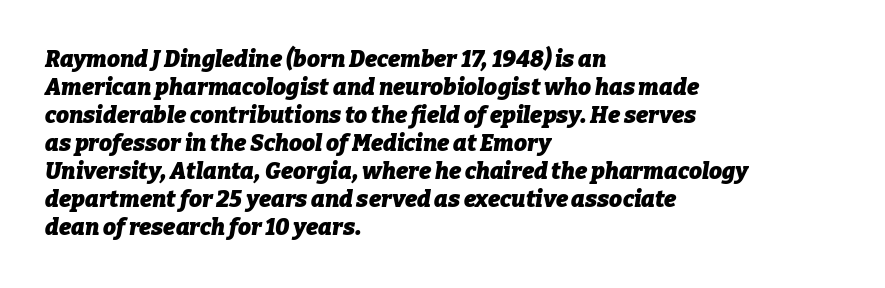
{"italic": "yes", "lean": "right", "slant_degrees": 9, "bold": "yes", "underline": "no", "align": "left", "line_spacing_ratio": 1.22, "letter_spacing": "normal", "letter_spacing_em": 0.0, "glyph_px": 23}
